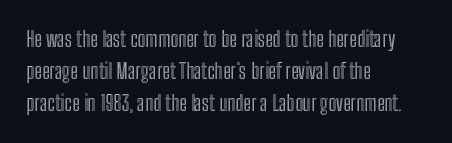
The image shows 21 px text type, upright; set left-aligned, normal line spacing (1.53x), normal letter spacing, not underlined.
